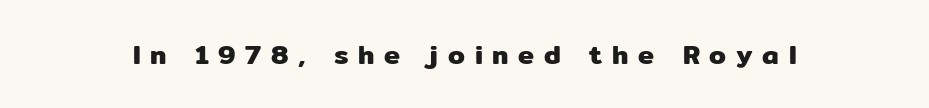
{"italic": "no", "underline": "no", "letter_spacing": "wide", "letter_spacing_em": 0.36, "glyph_px": 27}
